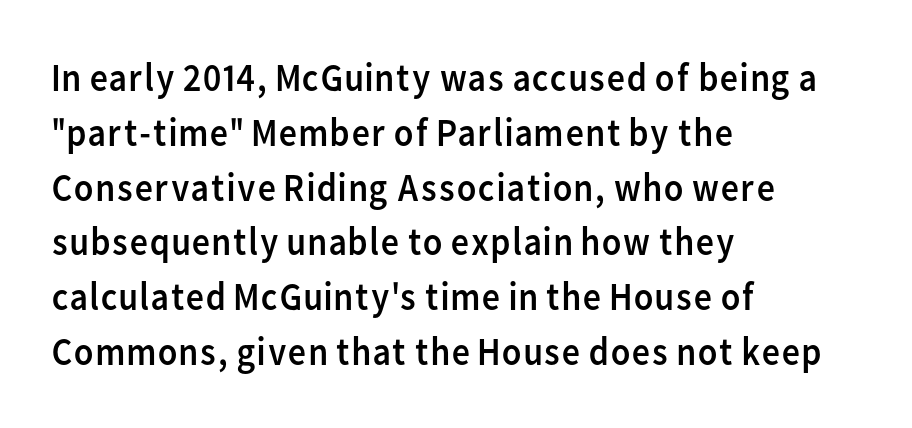
The rag falls on the right side of this text block. The font is comparable to plain body text, perhaps lighter. The zone under the glyphs is completely vacant. The letters advance in unequal steps, a hallmark of proportional type.
